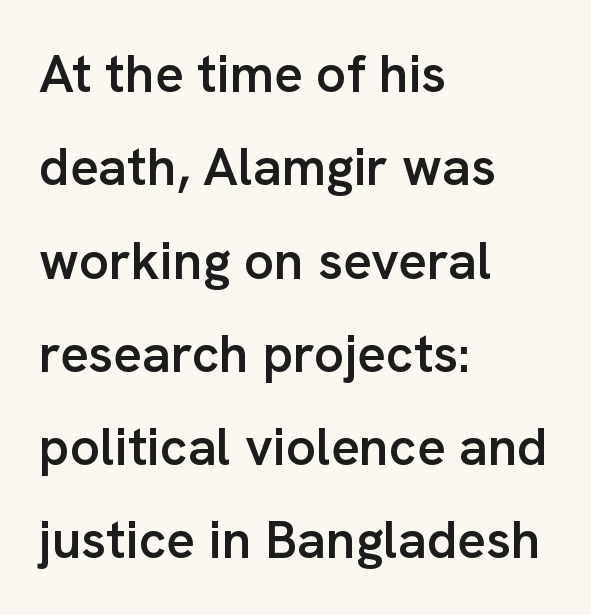
The image shows 53 px semibold sans-serif type, upright; set left-aligned, line spacing 1.76x, normal letter spacing, not underlined; low stroke contrast and a medium x-height.
